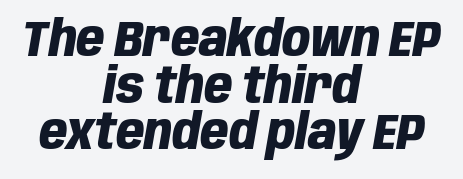
{"italic": "yes", "lean": "right", "slant_degrees": 10, "bold": "yes", "weight": "heavy", "width": "condensed", "stroke_contrast": "low", "x_height": "large", "monospaced": "no", "underline": "no", "align": "center", "line_spacing": "tight", "line_spacing_ratio": 0.95, "letter_spacing": "normal", "letter_spacing_em": 0.0, "glyph_px": 49}
